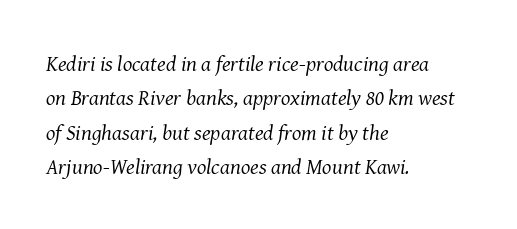
{"italic": "yes", "lean": "right", "slant_degrees": 8, "bold": "no", "underline": "no", "align": "left", "line_spacing": "normal", "line_spacing_ratio": 1.56, "letter_spacing": "normal", "letter_spacing_em": 0.0, "glyph_px": 22}
